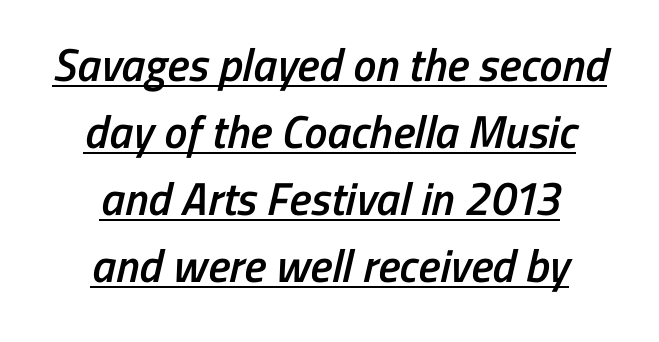
Underlined type. Quick note: interline space is typical. This sample uses a sans-serif face. These lines carry some extra weight — a demibold, not a full bold.
